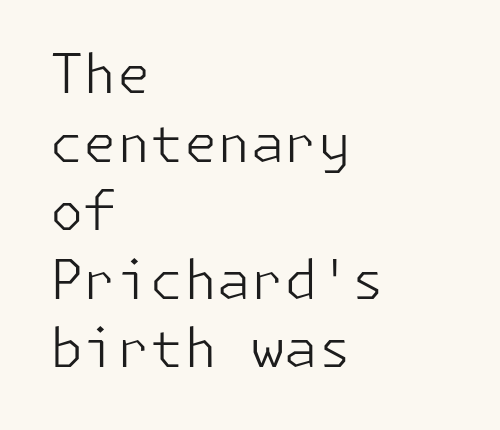
Q: Is the text bold? A: No.
Q: Is the text italic (slanted)? A: No, it is upright.
Q: Is the typeface a serif or a sans-serif typeface? A: Sans-serif.
Q: Is the text underlined? A: No.
Q: How is the paragraph aligned? A: Left-aligned.
Q: Is the spacing between letters normal or unusually wide? A: Normal.
Q: Is the spacing between lines tight, normal or loose? A: Normal.
Q: Width (condensed, normal, or wide)? A: Normal.
Q: Stroke contrast? A: Low.
Q: x-height? A: Medium.
